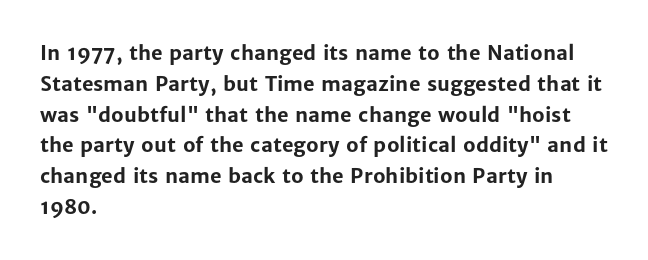
{"italic": "no", "bold": "yes", "underline": "no", "align": "left", "line_spacing": "normal", "line_spacing_ratio": 1.54, "letter_spacing": "normal", "letter_spacing_em": 0.0, "glyph_px": 20}
